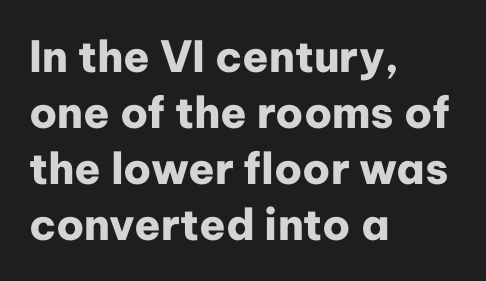
Q: Is the text bold? A: Yes.
Q: Is the text italic (slanted)? A: No, it is upright.
Q: Is the typeface a serif or a sans-serif typeface? A: Sans-serif.
Q: Is the text underlined? A: No.
Q: How is the paragraph aligned? A: Left-aligned.
Q: Is the spacing between letters normal or unusually wide? A: Normal.
Q: Is the spacing between lines tight, normal or loose? A: Normal.
Q: Width (condensed, normal, or wide)? A: Normal.
Q: Stroke contrast? A: Low.
Q: x-height? A: Medium.
Q: Monospaced? A: No.
